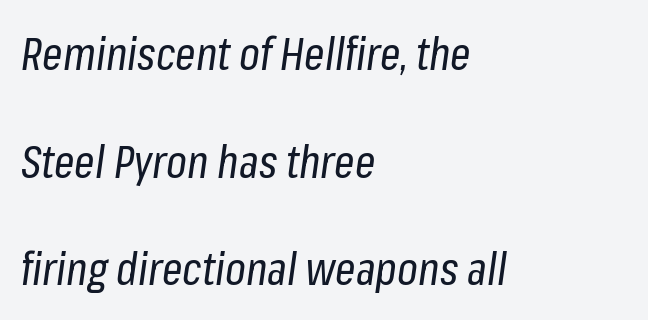
{"italic": "yes", "lean": "right", "slant_degrees": 8, "bold": "no", "weight": "regular", "width": "condensed", "stroke_contrast": "low", "x_height": "medium", "monospaced": "no", "underline": "no", "align": "left", "line_spacing": "loose", "line_spacing_ratio": 2.39, "letter_spacing": "normal", "letter_spacing_em": 0.0, "glyph_px": 45}
